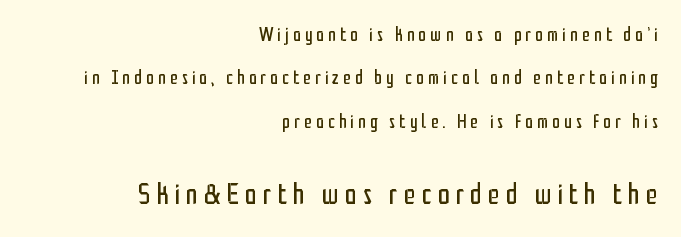
The image shows 30 px regular-weight, condensed sans-serif type, upright; set right-aligned, loose line spacing (2.17x), unusually wide letter spacing (+0.2 em), not underlined; the second (bottom) block is 1.5x larger; low stroke contrast and a medium x-height.
